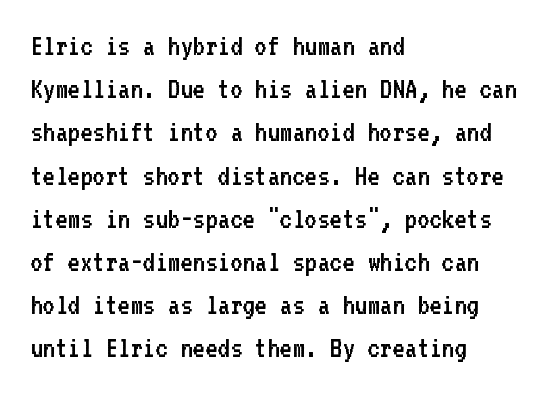
It's the straight-up-and-down kind of type. The weight tops out at a normal text grade. Alignment: flush left. Do the characters align in a grid? Yes, the font is monospaced.
